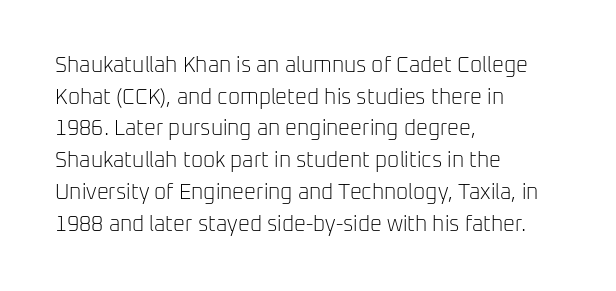
{"italic": "no", "bold": "no", "underline": "no", "align": "left", "line_spacing": "normal", "line_spacing_ratio": 1.51, "letter_spacing": "normal", "letter_spacing_em": 0.0, "glyph_px": 21}
